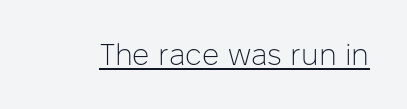
The image shows 30 px light sans-serif type, upright; set normal letter spacing, underlined; low stroke contrast and a medium x-height.
